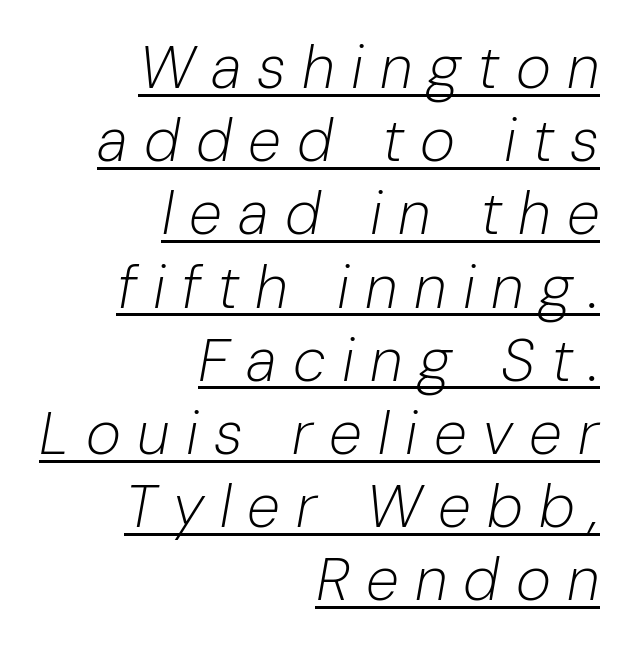
Q: Is the text bold? A: No.
Q: Is the text italic (slanted)? A: Yes, it leans right by about 10 degrees.
Q: Is the text underlined? A: Yes.
Q: How is the paragraph aligned? A: Right-aligned.
Q: Is the spacing between letters normal or unusually wide? A: Unusually wide.
Q: Width (condensed, normal, or wide)? A: Normal.
Q: Stroke contrast? A: Low.
Q: x-height? A: Medium.
Q: Monospaced? A: No.
